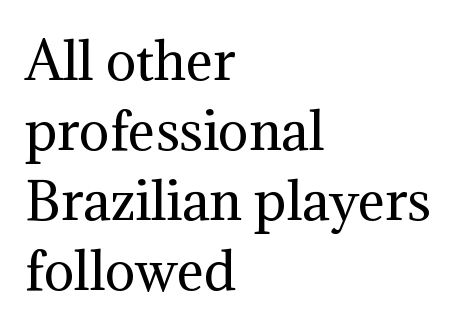
This sample has the flowing, uneven cadence of proportional lettering. The typeface has the unassuming heft of standard copy or less. The horizontal fit of the characters is conventional and even. A classic flush-left, rag-right setting is used for this passage.
